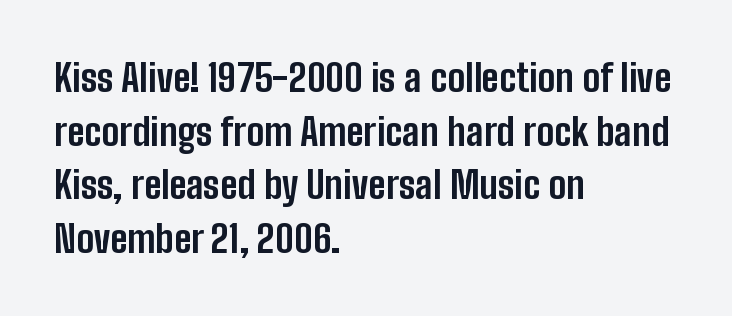
The image shows 38 px bold, condensed sans-serif type, upright; set left-aligned, normal line spacing (1.41x), normal letter spacing, not underlined; low stroke contrast and a medium x-height.
